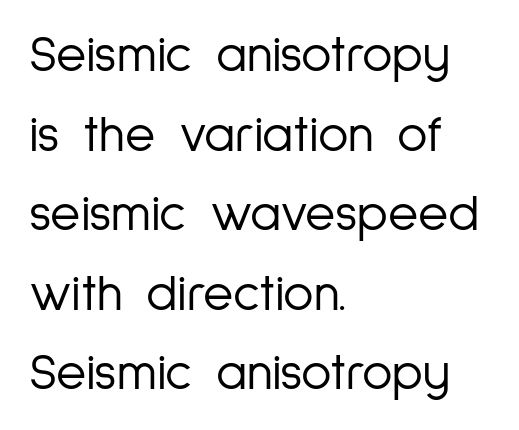
The space between consecutive lines is moderate. Each row of text sits above clean, open space. A typesetter would label this face a sans. The font sits on the lighter half of the weight spectrum, regular included.
